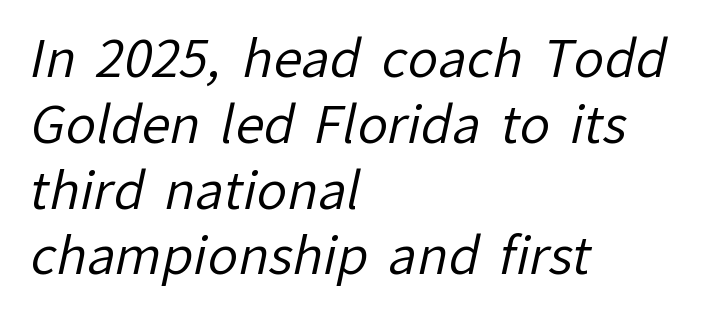
No chunkiness to these letters — they're not bold. Clear beneath every line of the passage. These lines keep a tight, regular rhythm from letter to letter. Looks like regular typesetting: each glyph gets only the width it needs.
